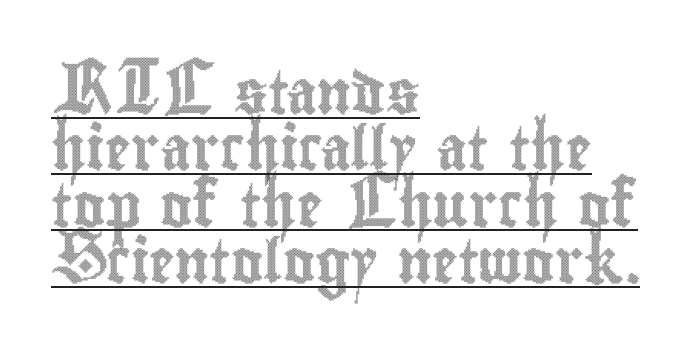
Q: Is the text italic (slanted)? A: No, it is upright.
Q: Is the text underlined? A: Yes.
Q: How is the paragraph aligned? A: Left-aligned.
Q: Is the spacing between letters normal or unusually wide? A: Normal.
Q: Is the spacing between lines tight, normal or loose? A: Normal.
Q: Width (condensed, normal, or wide)? A: Condensed.
Q: x-height? A: Small.
Q: Monospaced? A: No.
